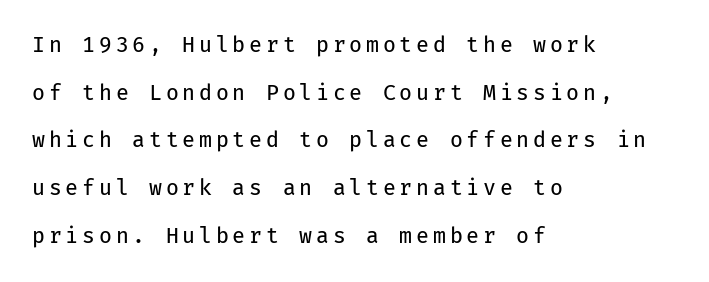
The image shows 21 px text type, upright; set left-aligned, loose line spacing (2.27x), not underlined.
